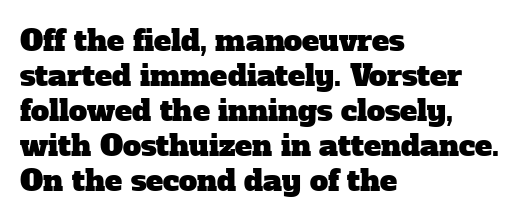
The image shows 29 px serif type; set left-aligned, line spacing 1.21x, normal letter spacing, not underlined; low stroke contrast and a medium x-height.
